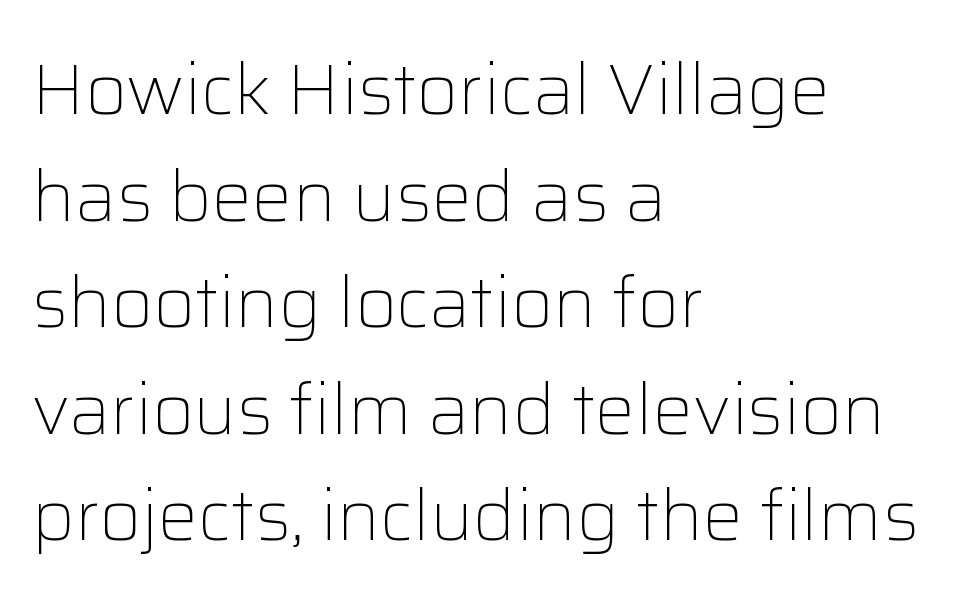
Notice how descenders clear the ascenders below comfortably — that's standard leading. Nope, no serifs anywhere on these letters. Between one letter and the next there's only the usual sliver of space. Caption: face not bold, strokes unweighted. Spacing verdict: proportional, widths tailored to each character.
